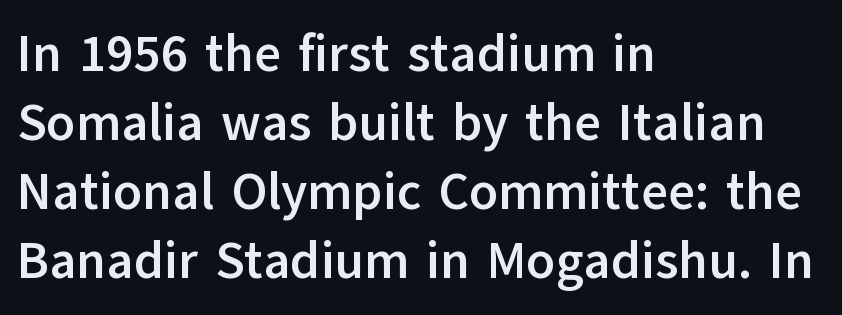
Q: Is the text bold? A: Yes.
Q: Is the text italic (slanted)? A: No, it is upright.
Q: Is the typeface a serif or a sans-serif typeface? A: Sans-serif.
Q: Is the text underlined? A: No.
Q: How is the paragraph aligned? A: Left-aligned.
Q: Is the spacing between letters normal or unusually wide? A: Normal.
Q: Is the spacing between lines tight, normal or loose? A: Normal.
Q: Width (condensed, normal, or wide)? A: Normal.
Q: Stroke contrast? A: Low.
Q: x-height? A: Medium.
Q: Monospaced? A: No.
